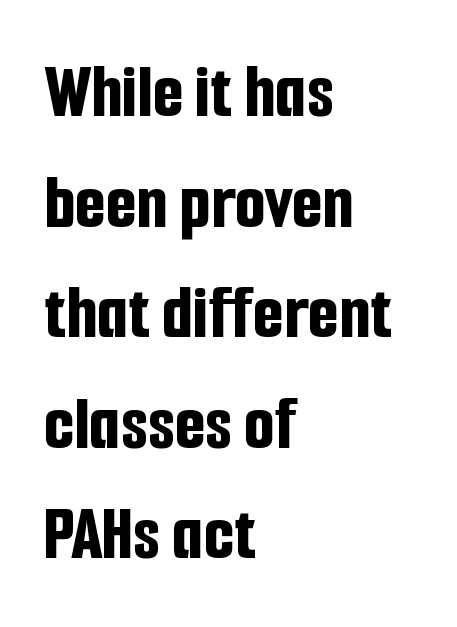
Nobody drew a line under any word here. The ragged edge is on the right, which tells us the setting is flush left. Its strokes are broad and dark, the hallmark of bold type. Character widths vary here, with narrow letters taking less room than wide ones. A typesetter would mark this as roman, not italic.
